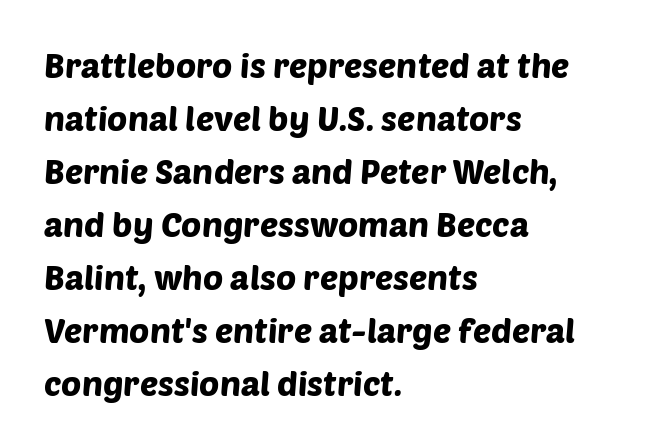
Leftover space on each line is placed entirely after the last word. Line spacing here is normal. This sample uses plain, unmodified letter spacing. The rendering uses natural spacing where letterforms have individual widths. Nothing sits at the stroke ends, so this counts as sans-serif. The strip under each line holds only bare page.
